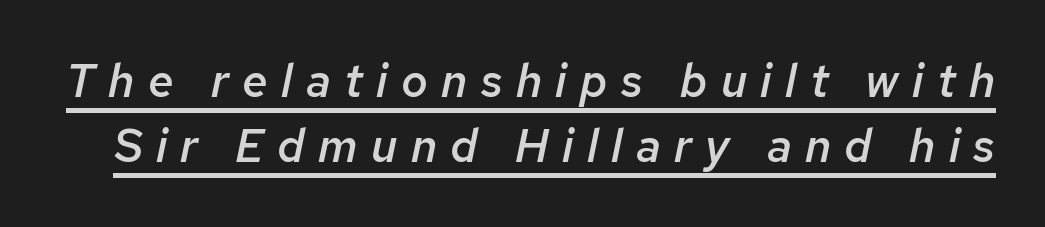
The image shows 46 px semibold type, italic (leaning right); set normal line spacing (1.41x), unusually wide letter spacing (+0.29 em), underlined; low stroke contrast and a medium x-height.
